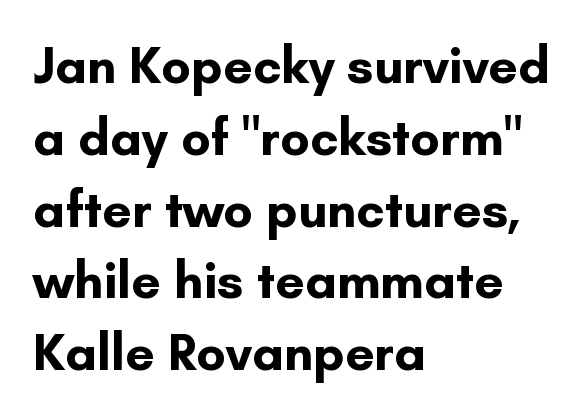
The image shows 52 px bold sans-serif type, upright; set left-aligned, normal line spacing (1.38x), normal letter spacing, not underlined; low stroke contrast and a small x-height.
